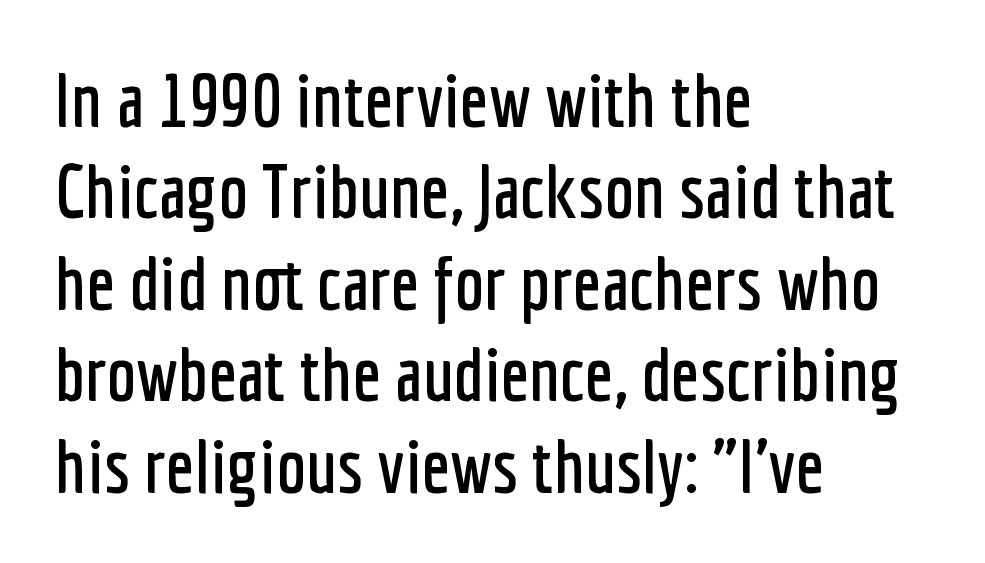
Q: Is the text italic (slanted)? A: No, it is upright.
Q: Is the typeface a serif or a sans-serif typeface? A: Sans-serif.
Q: Is the text underlined? A: No.
Q: How is the paragraph aligned? A: Left-aligned.
Q: Is the spacing between letters normal or unusually wide? A: Normal.
Q: Width (condensed, normal, or wide)? A: Condensed.
Q: Stroke contrast? A: Low.
Q: x-height? A: Medium.
Q: Monospaced? A: No.
